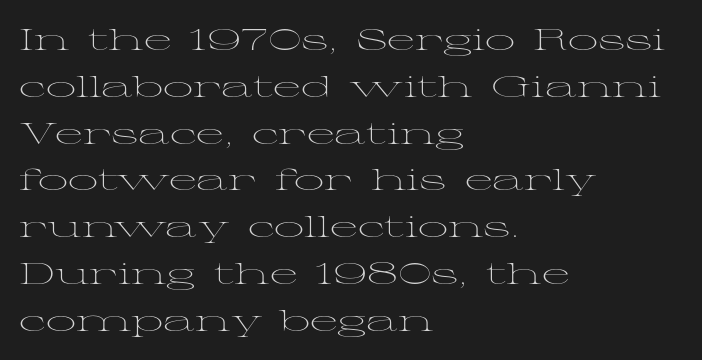
The image shows 30 px light, wide serif type, upright; set left-aligned, normal line spacing (1.56x), normal letter spacing, not underlined; medium stroke contrast and a medium x-height.
